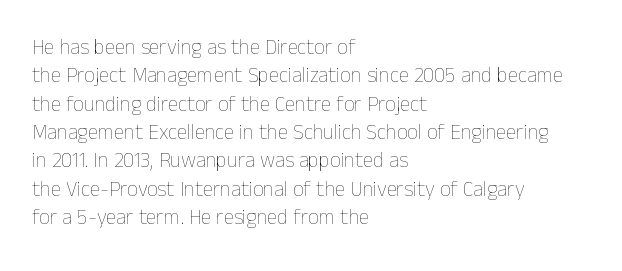
The image shows 21 px text type, upright; set left-aligned, normal line spacing (1.35x), normal letter spacing, not underlined.
